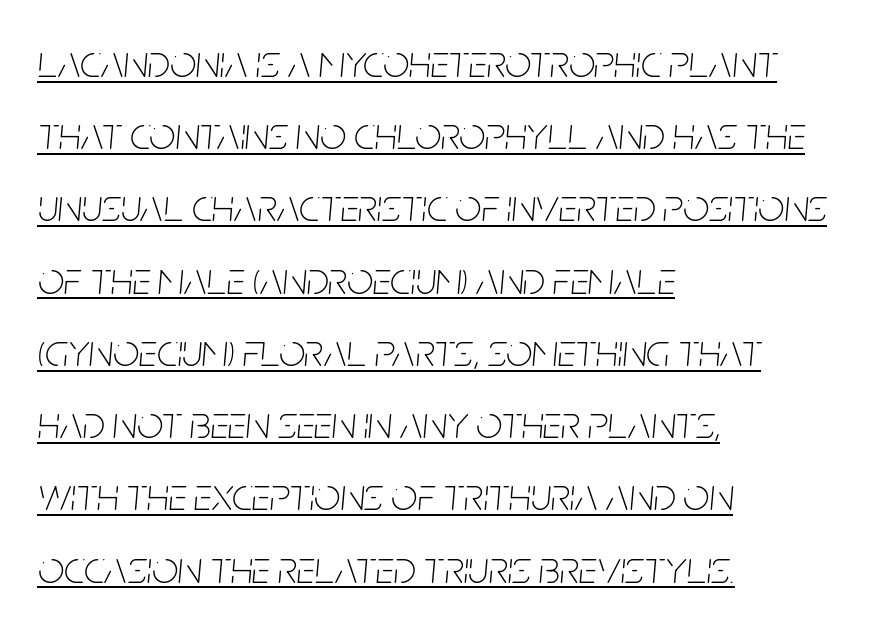
The face used here appears with an underline applied. What stands out about the letter spacing? Nothing — it is the standard amount. The strokes are not fattened; the text isn't bold. These lines sit exactly where default settings would place them. Observe the lean: these are italic letterforms. Which margin do the lines hug? The left one — the right edge is uneven.
